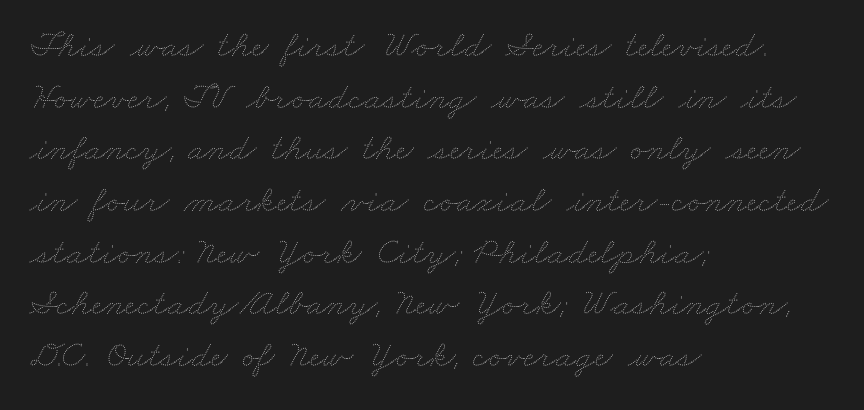
The image shows 38 px thin, wide type; set left-aligned, normal line spacing (1.36x), normal letter spacing, not underlined; medium stroke contrast and a small x-height.
